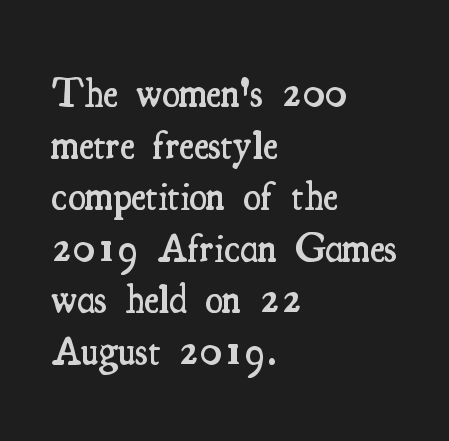
Q: Is the text bold? A: Semi-bold.
Q: Is the text italic (slanted)? A: No, it is upright.
Q: Is the typeface a serif or a sans-serif typeface? A: Serif.
Q: Is the text underlined? A: No.
Q: How is the paragraph aligned? A: Left-aligned.
Q: Is the spacing between letters normal or unusually wide? A: Normal.
Q: Is the spacing between lines tight, normal or loose? A: Normal.
Q: Width (condensed, normal, or wide)? A: Condensed.
Q: Stroke contrast? A: Medium.
Q: x-height? A: Small.
Q: Monospaced? A: No.
